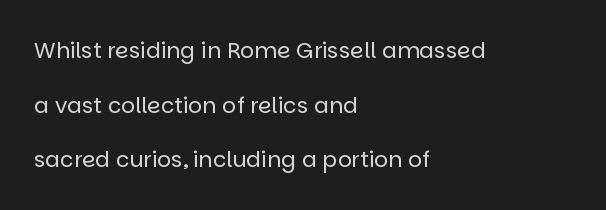
This sample uses an upright cut, with every glyph sitting square on the baseline. Does extra space separate the letters? No, they use regular spacing. A classic flush-left, rag-right setting is used for this passage. Nobody drew a line under any word here.
